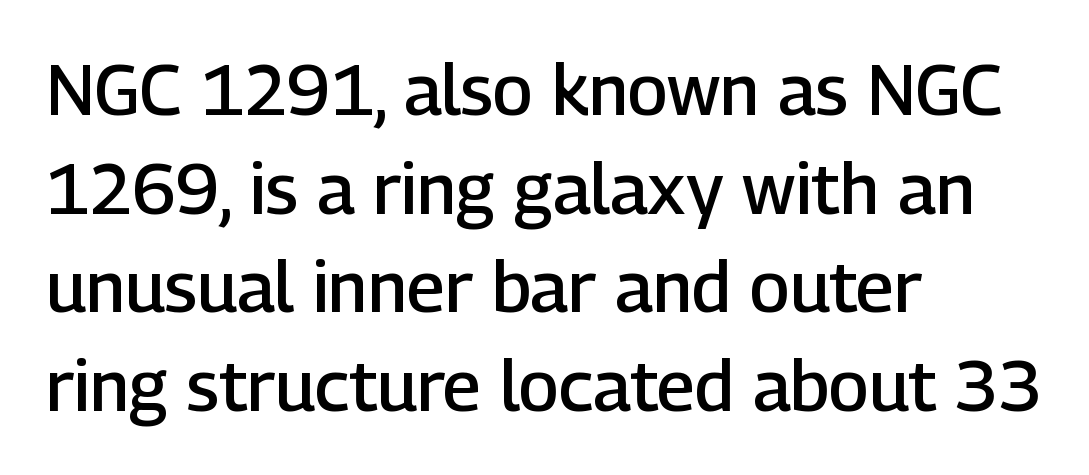
The image shows 71 px semibold sans-serif type, upright; set left-aligned, normal line spacing (1.39x), normal letter spacing, not underlined; low stroke contrast and a medium x-height.
